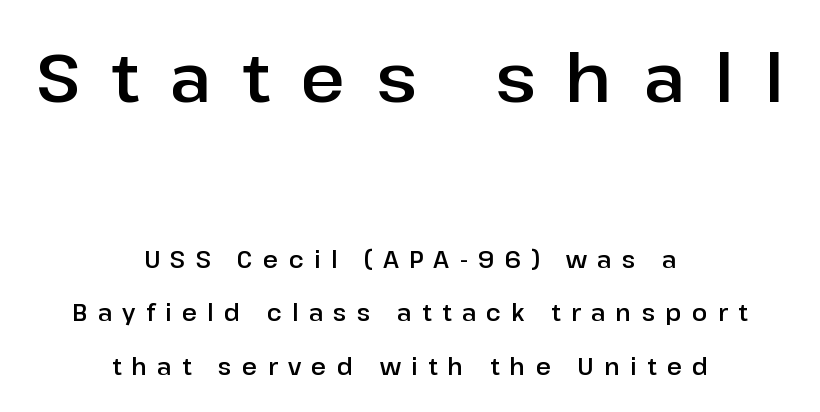
The image shows 68 px sans-serif type, upright; set centered, loose line spacing (2.34x), unusually wide letter spacing (+0.45 em), not underlined; the first (top) block is 2.96x larger; low stroke contrast and a medium x-height.
